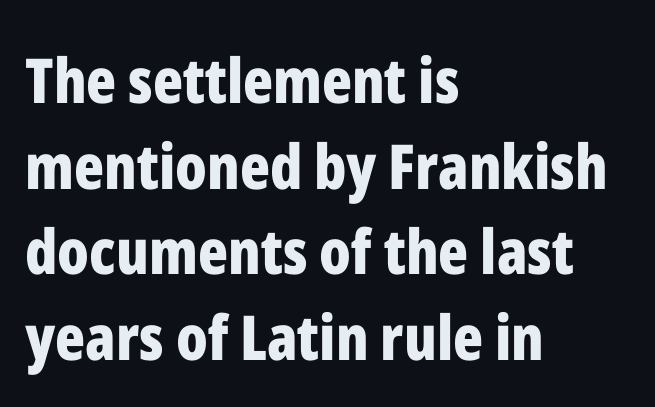
The axis of the letterforms is exactly vertical. These lines are set flush left with a ragged right edge. Each letter keeps its own natural width here, so spacing adapts to shape. The string is rendered with underlining switched off. These lines carry a lot of weight — the face is fully bold. Stroke terminals: plain, sans-serif.
